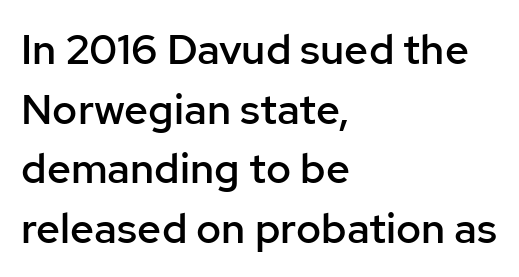
Descenders are the only things crossing below the line. This is roman type, the default non-slanted kind. Serifs: no, the terminals of the letterforms are clean. Caption: multi-line text, flush left, ragged right.
